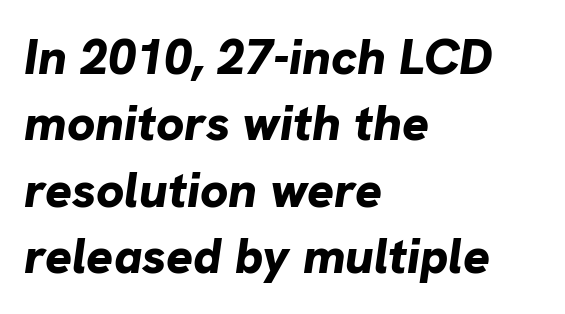
The rendering keeps characters at their native spacing. These lines stack with their left ends in a neat column. The face used here is proportionally spaced, like ordinary book or web type. Reading down the column, the eye jumps a familiar distance to each next line. Is the type bold? Yes — the strokes are clearly thick and heavy.
